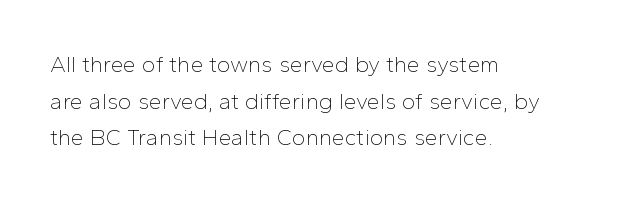
Q: Is the text bold? A: No.
Q: Is the text italic (slanted)? A: No, it is upright.
Q: Is the text underlined? A: No.
Q: How is the paragraph aligned? A: Left-aligned.
Q: Is the spacing between letters normal or unusually wide? A: Normal.
Q: Is the spacing between lines tight, normal or loose? A: Normal.
